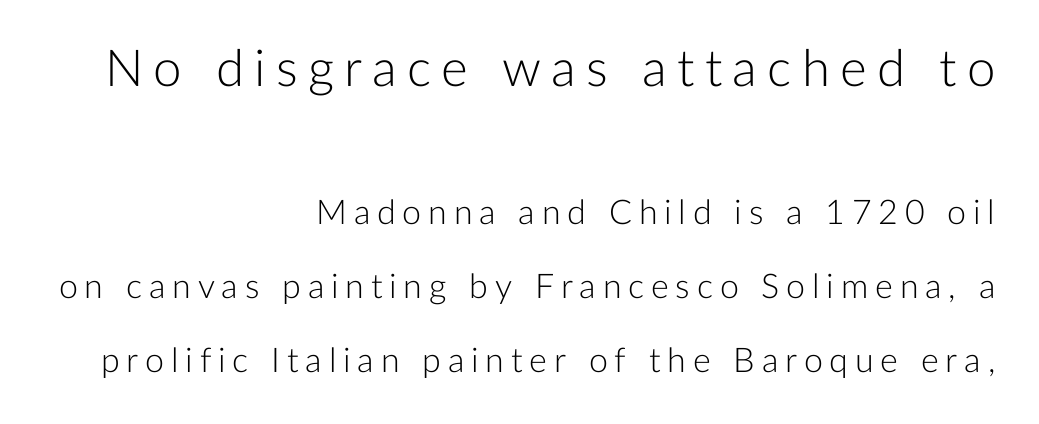
The image shows 51 px light sans-serif type, upright; set right-aligned, loose line spacing (2.18x), unusually wide letter spacing (+0.2 em), not underlined; the first (top) block is 1.5x larger; low stroke contrast and a medium x-height.
